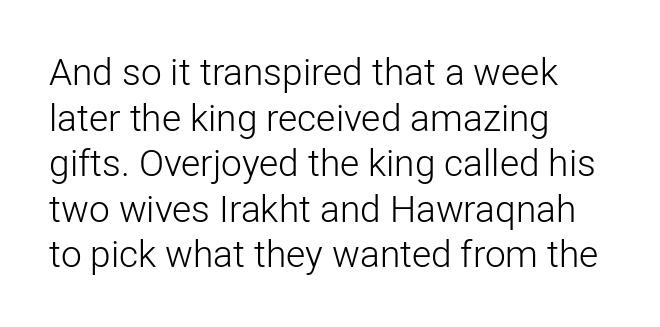
The image shows 37 px light sans-serif type, upright; set left-aligned, line spacing 1.23x, normal letter spacing, not underlined; low stroke contrast and a medium x-height.
